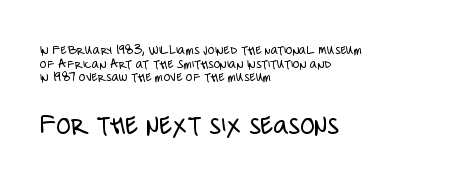
Q: Is the text bold? A: No.
Q: Is the text italic (slanted)? A: No, it is upright.
Q: Is the typeface a serif or a sans-serif typeface? A: Sans-serif.
Q: Is the text underlined? A: No.
Q: How is the paragraph aligned? A: Left-aligned.
Q: Is the spacing between letters normal or unusually wide? A: Normal.
Q: Is the spacing between lines tight, normal or loose? A: Tight.
Q: Which block of text is set in a larger size, the first (top) or the second (bottom)? A: The second (bottom) one.
Q: Width (condensed, normal, or wide)? A: Condensed.
Q: Stroke contrast? A: Low.
Q: x-height? A: Large.
Q: Monospaced? A: No.
